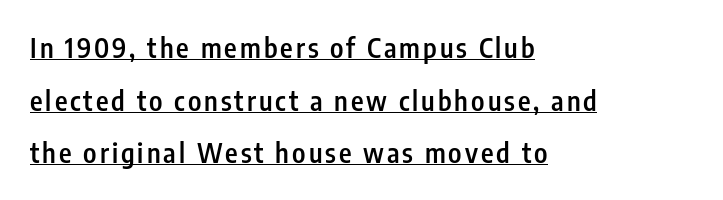
{"italic": "no", "bold": "semi", "underline": "yes", "align": "left", "line_spacing": "loose", "line_spacing_ratio": 1.95, "glyph_px": 27}
